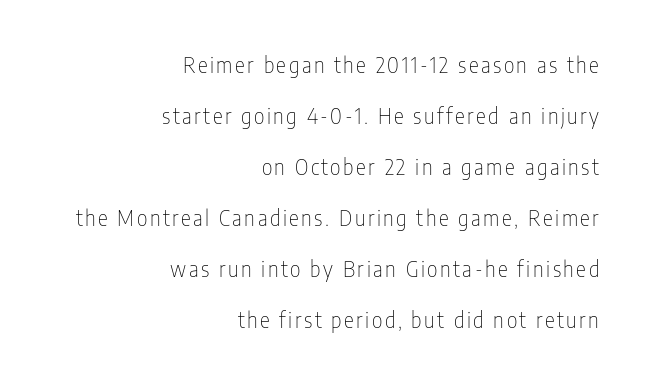
The paragraph has a hard right edge and a soft left edge. Loosely led — the rows are spread out. The zone under the glyphs is completely vacant. Weight: regular or lighter. Style check: upright.
